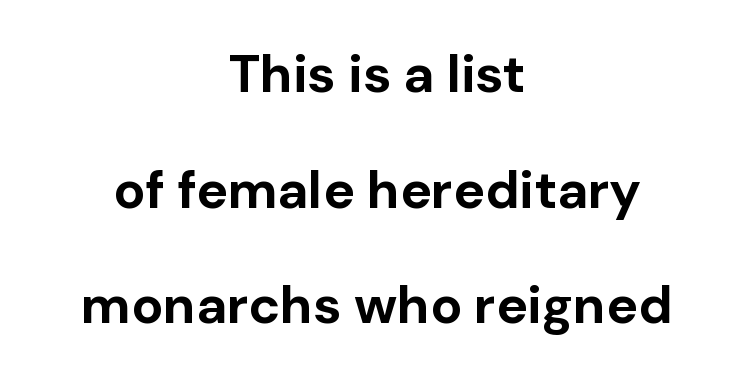
Q: Is the text bold? A: Yes.
Q: Is the text italic (slanted)? A: No, it is upright.
Q: Is the typeface a serif or a sans-serif typeface? A: Sans-serif.
Q: Is the text underlined? A: No.
Q: How is the paragraph aligned? A: Centered.
Q: Is the spacing between letters normal or unusually wide? A: Normal.
Q: Is the spacing between lines tight, normal or loose? A: Loose.
Q: Width (condensed, normal, or wide)? A: Normal.
Q: Stroke contrast? A: Low.
Q: x-height? A: Medium.
Q: Monospaced? A: No.
